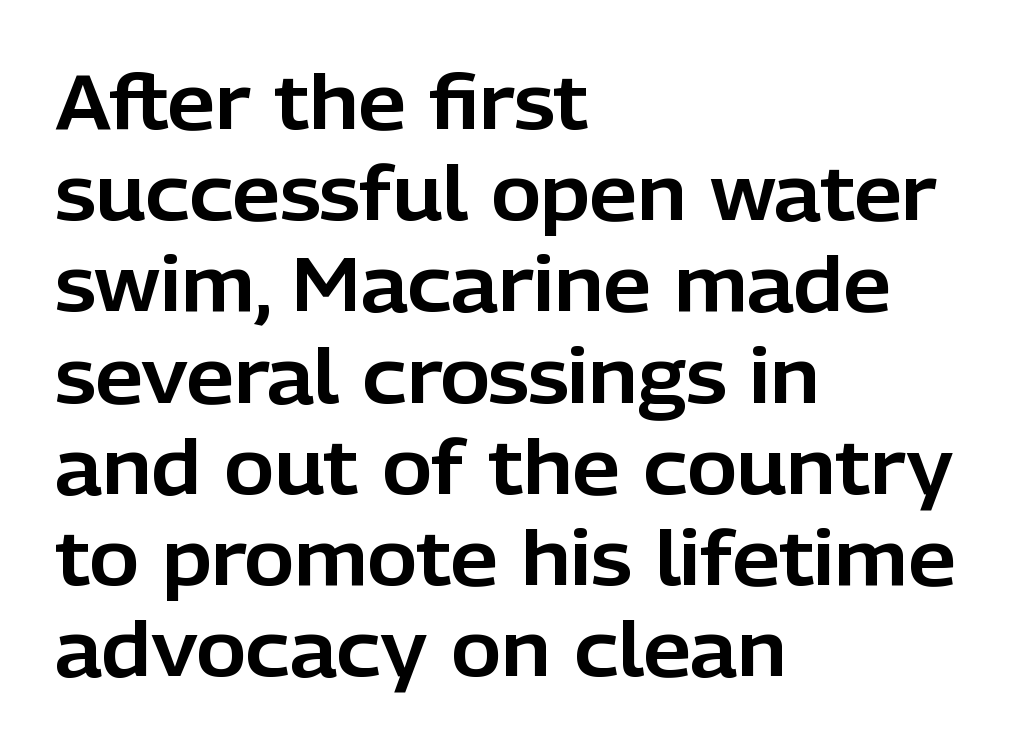
Every character sits straight up, as roman type does. The lines in this sample share a left origin and differ only in where they stop. The text was rendered using a sans face with plain stroke endings. Looks like regular typesetting: each glyph gets only the width it needs. This sample uses plain, unmodified letter spacing.
